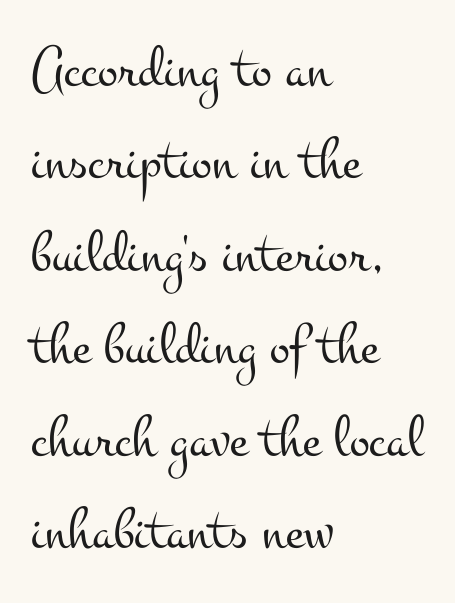
{"serif": "yes", "bold": "no", "weight": "light", "width": "wide", "stroke_contrast": "medium", "x_height": "small", "monospaced": "no", "underline": "no", "align": "left", "line_spacing": "normal", "line_spacing_ratio": 1.54, "letter_spacing": "normal", "letter_spacing_em": 0.0, "glyph_px": 60}
